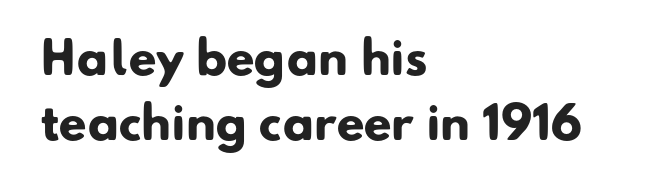
{"serif": "no", "bold": "yes", "weight": "heavy", "width": "normal", "stroke_contrast": "low", "x_height": "small", "monospaced": "no", "underline": "no", "align": "left", "line_spacing": "normal", "line_spacing_ratio": 1.44, "letter_spacing": "normal", "letter_spacing_em": 0.0, "glyph_px": 45}
